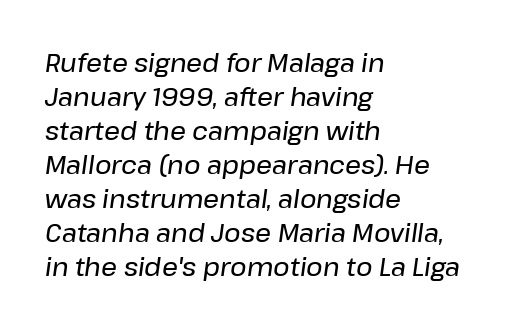
Q: Is the text italic (slanted)? A: Yes, it leans right by about 8 degrees.
Q: Is the text underlined? A: No.
Q: How is the paragraph aligned? A: Left-aligned.
Q: Is the spacing between letters normal or unusually wide? A: Normal.
Q: Is the spacing between lines tight, normal or loose? A: Normal.
